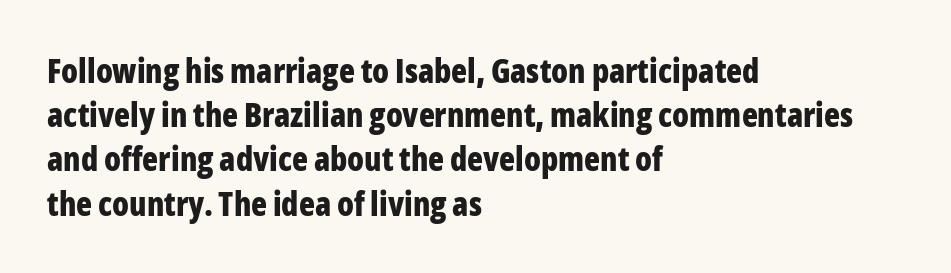
Q: Is the text bold? A: Yes.
Q: Is the text italic (slanted)? A: No, it is upright.
Q: Is the typeface a serif or a sans-serif typeface? A: Sans-serif.
Q: Is the text underlined? A: No.
Q: How is the paragraph aligned? A: Left-aligned.
Q: Is the spacing between letters normal or unusually wide? A: Normal.
Q: Is the spacing between lines tight, normal or loose? A: Normal.
Q: Width (condensed, normal, or wide)? A: Condensed.
Q: Stroke contrast? A: Low.
Q: x-height? A: Medium.
Q: Monospaced? A: No.
